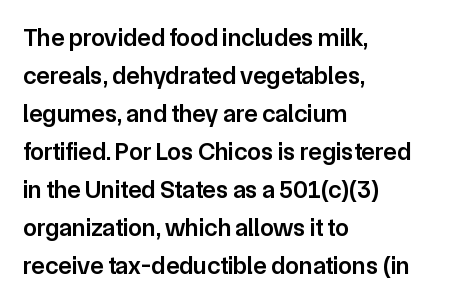
{"italic": "no", "bold": "semi", "underline": "no", "align": "left", "line_spacing": "normal", "line_spacing_ratio": 1.52, "letter_spacing": "normal", "letter_spacing_em": 0.0, "glyph_px": 25}
